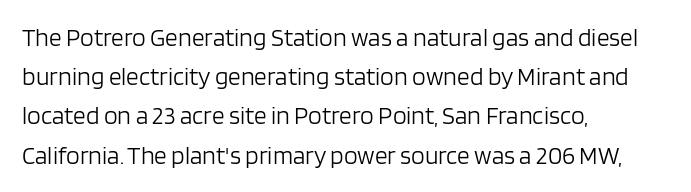
{"italic": "no", "bold": "no", "underline": "no", "align": "left", "line_spacing": "normal", "line_spacing_ratio": 1.57, "letter_spacing": "normal", "letter_spacing_em": 0.0, "glyph_px": 25}
